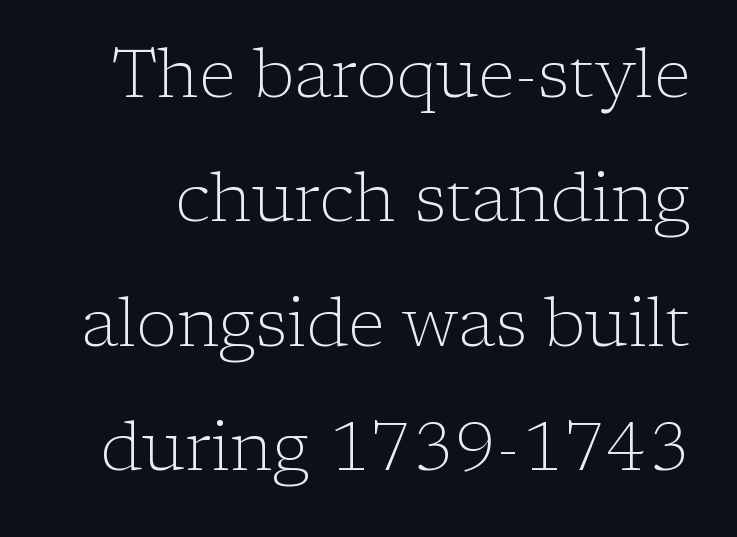
No extra tracking has been applied to these lines. The face used here is proportionally spaced, like ordinary book or web type. Bold? No — there's no thickening of the strokes. Any mark beneath the type? The region is blank.
